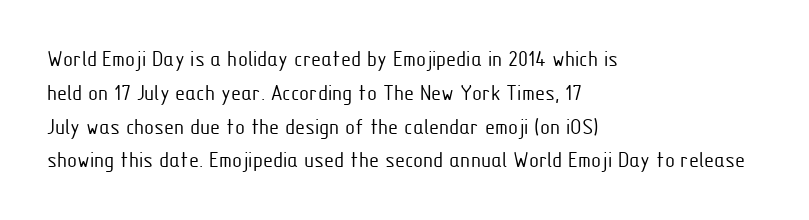
Just letters on the line, the space beneath them empty. Evenly set lines give the paragraph a standard silhouette. Heft: none added — not bold. Notice how the passage keeps a crisp vertical edge on the left only. No extra tracking has been applied to these lines. A roman cut, with each character standing at attention.
